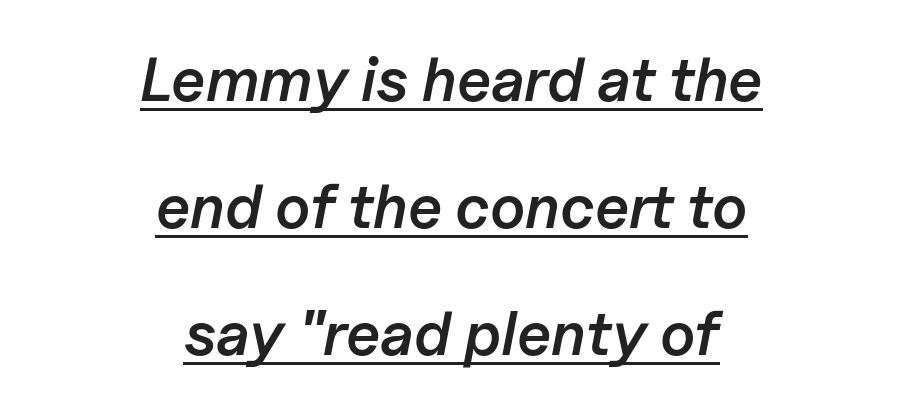
Q: Is the text bold? A: Semi-bold.
Q: Is the text italic (slanted)? A: Yes, it leans right by about 11 degrees.
Q: Is the text underlined? A: Yes.
Q: How is the paragraph aligned? A: Centered.
Q: Is the spacing between letters normal or unusually wide? A: Normal.
Q: Is the spacing between lines tight, normal or loose? A: Loose.
Q: Width (condensed, normal, or wide)? A: Normal.
Q: Stroke contrast? A: Low.
Q: x-height? A: Medium.
Q: Monospaced? A: No.
